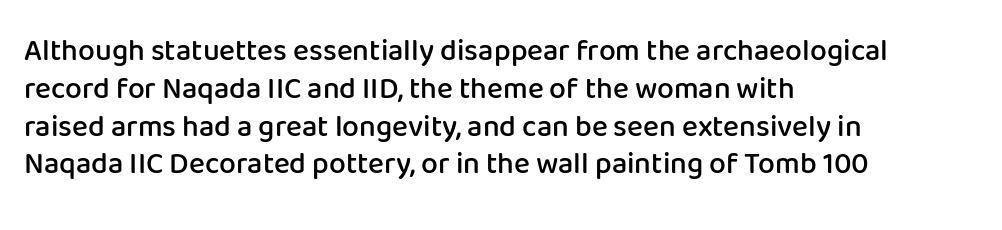
The image shows 30 px semibold sans-serif type, upright; set left-aligned, normal line spacing (1.26x), normal letter spacing, not underlined; low stroke contrast and a medium x-height.
